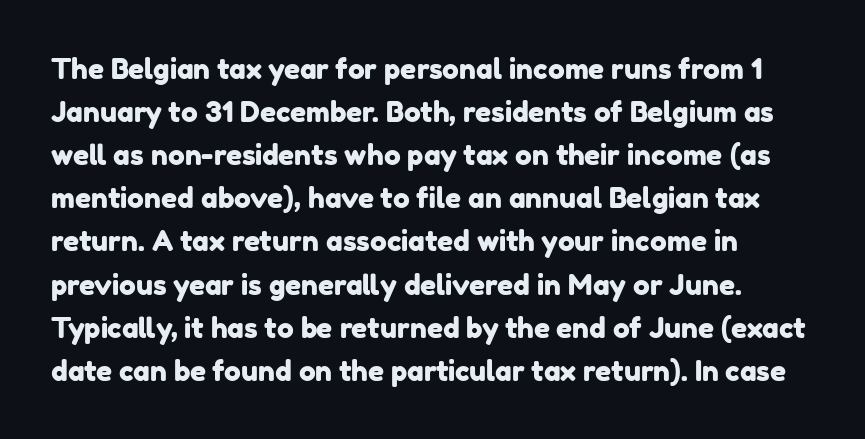
Q: Is the typeface a serif or a sans-serif typeface? A: Sans-serif.
Q: Is the text underlined? A: No.
Q: Is the spacing between letters normal or unusually wide? A: Normal.
Q: Is the spacing between lines tight, normal or loose? A: Normal.
Q: Width (condensed, normal, or wide)? A: Normal.
Q: Stroke contrast? A: Low.
Q: x-height? A: Medium.
Q: Monospaced? A: No.
